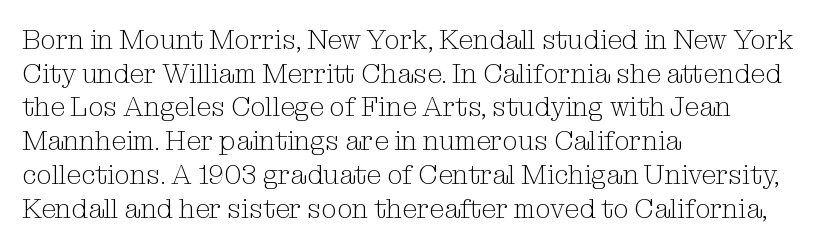
The image shows 27 px text type, upright; set left-aligned, normal line spacing (1.25x), normal letter spacing, not underlined.
